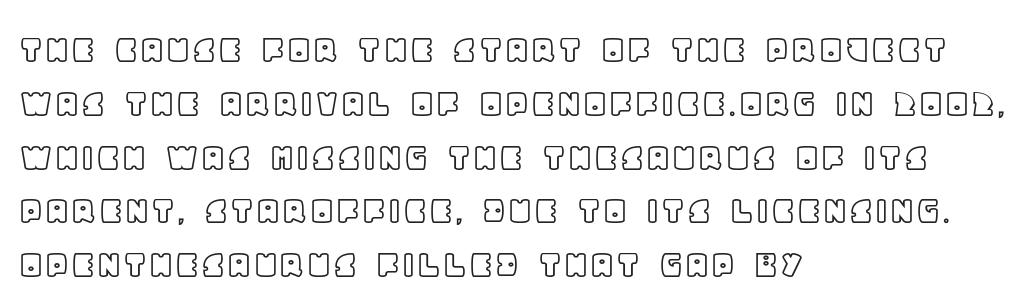
The image shows 42 px text type, upright; set left-aligned, normal line spacing (1.28x), normal letter spacing, not underlined; a large x-height.
